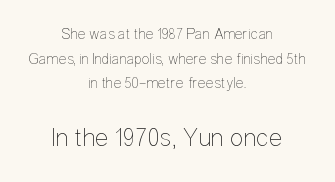
{"italic": "no", "bold": "no", "underline": "no", "align": "center", "line_spacing": "normal", "line_spacing_ratio": 1.65, "letter_spacing": "normal", "letter_spacing_em": 0.0, "larger_block": "second", "size_ratio": 1.73, "glyph_px": 26}
